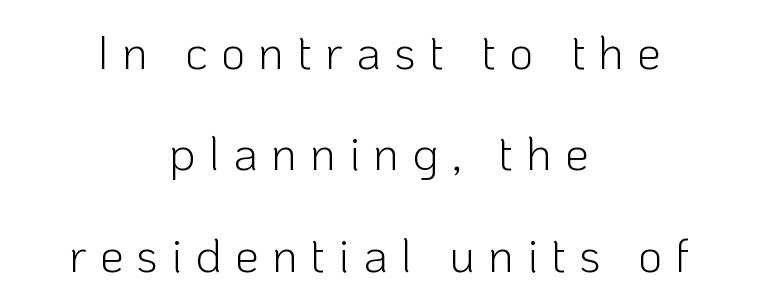
{"serif": "no", "italic": "no", "bold": "no", "weight": "light", "width": "normal", "stroke_contrast": "low", "x_height": "medium", "monospaced": "no", "underline": "no", "align": "center", "line_spacing": "loose", "line_spacing_ratio": 2.11, "letter_spacing": "wide", "letter_spacing_em": 0.27, "glyph_px": 48}
